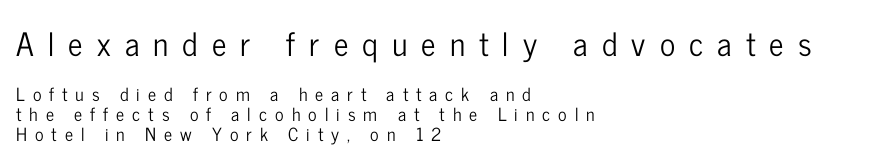
The space beneath each line is pristine and unruled. This sample has the flowing, uneven cadence of proportional lettering. The typography opts for an upright posture over an oblique one. Each new line begins almost immediately beneath the previous one. The lines in this sample share a left origin and differ only in where they stop.
